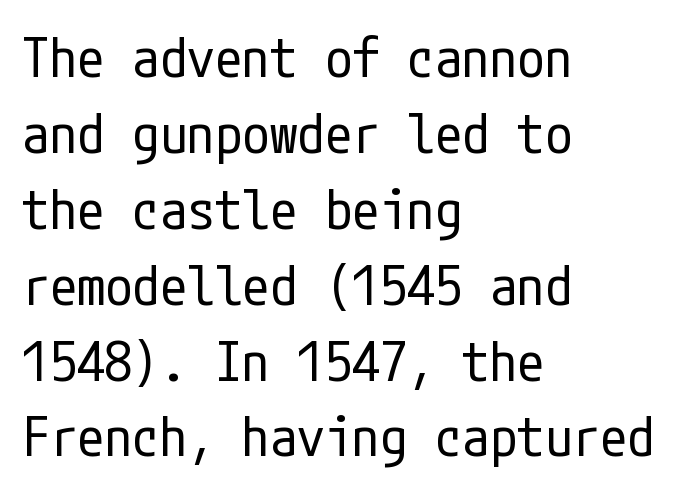
Layout note: lines flush left. Grotesque or geometric, the face here clearly has no serifs. In terms of letterspacing, this is plain default setting. It's the straight-up-and-down kind of type. Each stroke keeps to a modest, everyday thickness or less. This rendering features lettering with no underline.
